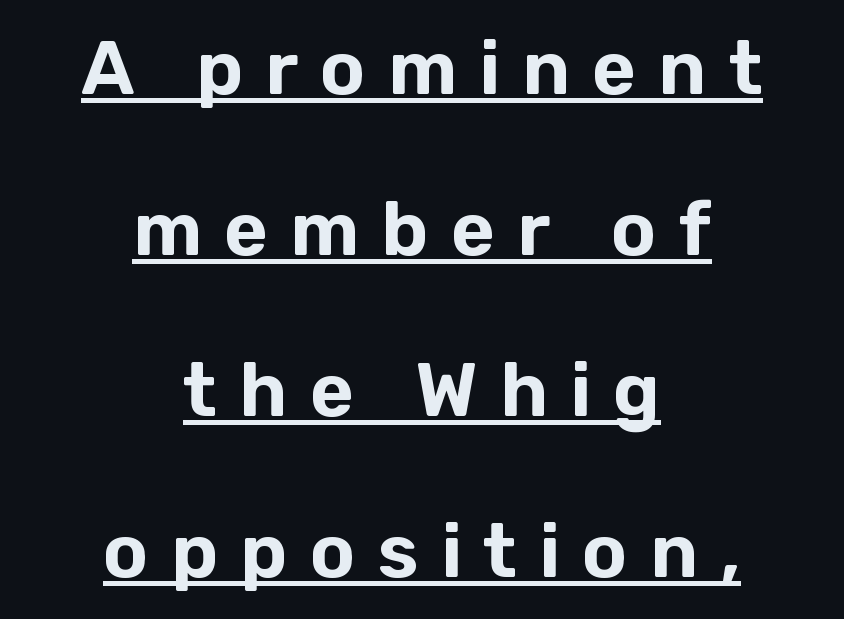
Q: Is the text italic (slanted)? A: No, it is upright.
Q: Is the typeface a serif or a sans-serif typeface? A: Sans-serif.
Q: Is the text underlined? A: Yes.
Q: How is the paragraph aligned? A: Centered.
Q: Is the spacing between letters normal or unusually wide? A: Unusually wide.
Q: Is the spacing between lines tight, normal or loose? A: Loose.
Q: Width (condensed, normal, or wide)? A: Normal.
Q: Stroke contrast? A: Low.
Q: x-height? A: Medium.
Q: Monospaced? A: No.
